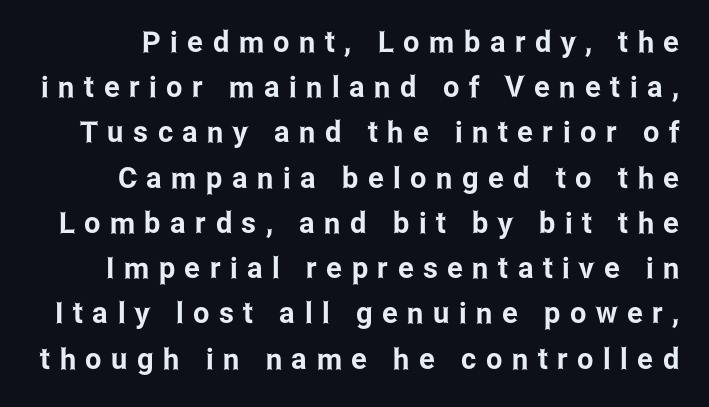
Q: Is the text italic (slanted)? A: No, it is upright.
Q: Is the typeface a serif or a sans-serif typeface? A: Sans-serif.
Q: Is the text underlined? A: No.
Q: Is the spacing between letters normal or unusually wide? A: Unusually wide.
Q: Is the spacing between lines tight, normal or loose? A: Normal.
Q: Width (condensed, normal, or wide)? A: Condensed.
Q: Stroke contrast? A: Low.
Q: x-height? A: Medium.
Q: Monospaced? A: No.
